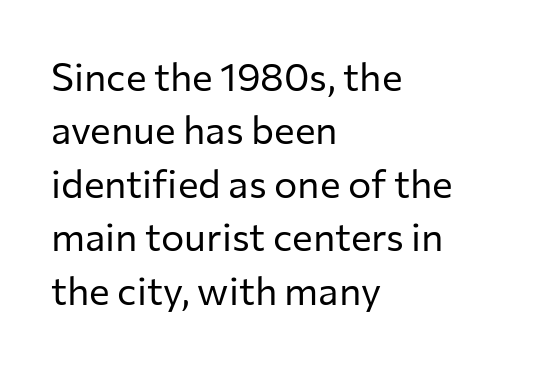
{"serif": "no", "italic": "no", "bold": "no", "weight": "regular", "width": "normal", "stroke_contrast": "low", "x_height": "medium", "monospaced": "no", "underline": "no", "align": "left", "line_spacing": "normal", "line_spacing_ratio": 1.37, "letter_spacing": "normal", "letter_spacing_em": 0.0, "glyph_px": 39}
